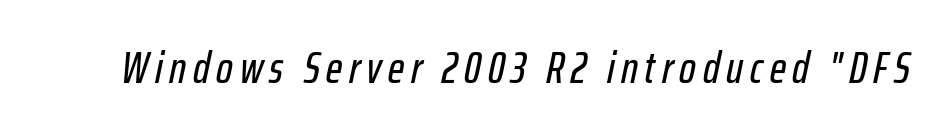
Q: Is the text italic (slanted)? A: Yes, it leans right by about 12 degrees.
Q: Is the text underlined? A: No.
Q: Width (condensed, normal, or wide)? A: Condensed.
Q: Stroke contrast? A: Low.
Q: x-height? A: Medium.
Q: Monospaced? A: No.
